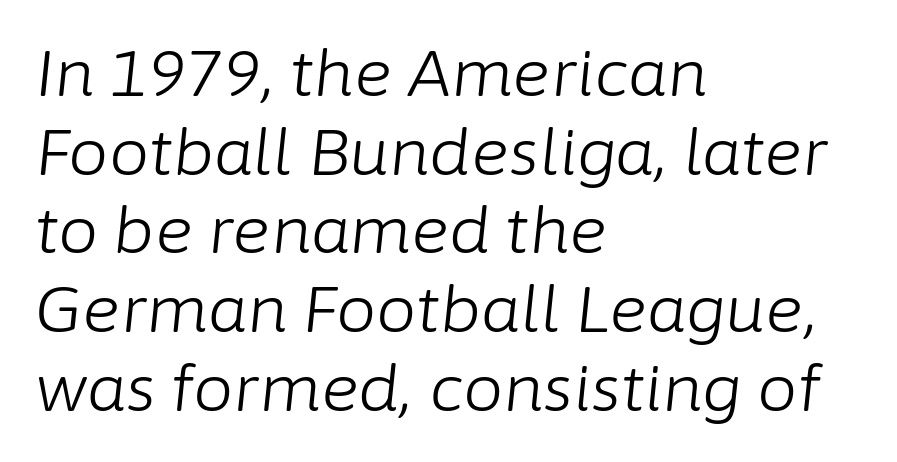
The text block is weighted toward the left margin, trailing off unevenly rightward. A quiet, ordinary-to-light weight characterises the typeface. The space beneath each line is pristine and unruled. The passage shown is typed in a proportional face where columns would drift. Is the letter spacing exaggerated? No — it looks like the ordinary default. There's an unmistakable incline to the writing here.
